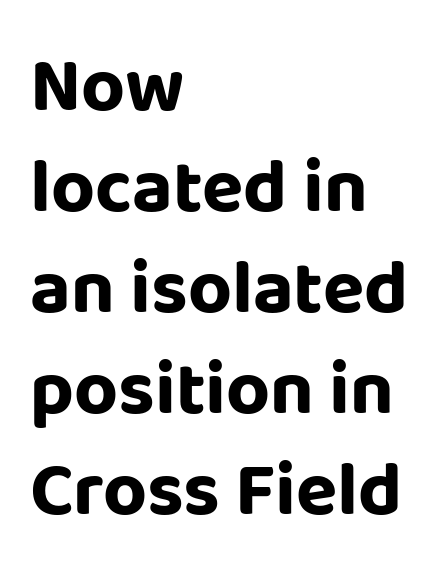
The glyphs have the mass of a bold cut. Varying glyph widths throughout — classic text-font behaviour. The font family rendered here belongs to the sans-serif group. Characters follow at the spacing the type designer built in.
